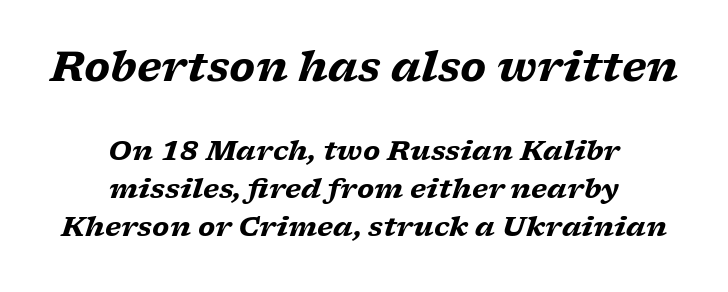
Q: Is the text bold? A: Yes.
Q: Is the text italic (slanted)? A: Yes, it leans right by about 17 degrees.
Q: Is the typeface a serif or a sans-serif typeface? A: Serif.
Q: Is the text underlined? A: No.
Q: How is the paragraph aligned? A: Centered.
Q: Is the spacing between letters normal or unusually wide? A: Normal.
Q: Is the spacing between lines tight, normal or loose? A: Normal.
Q: Which block of text is set in a larger size, the first (top) or the second (bottom)? A: The first (top) one.
Q: Width (condensed, normal, or wide)? A: Wide.
Q: Stroke contrast? A: Low.
Q: x-height? A: Medium.
Q: Monospaced? A: No.
